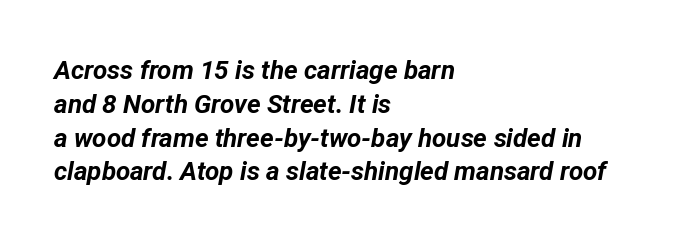
{"italic": "yes", "lean": "right", "slant_degrees": 12, "bold": "yes", "underline": "no", "align": "left", "line_spacing": "normal", "line_spacing_ratio": 1.3, "letter_spacing": "normal", "letter_spacing_em": 0.0, "glyph_px": 26}
